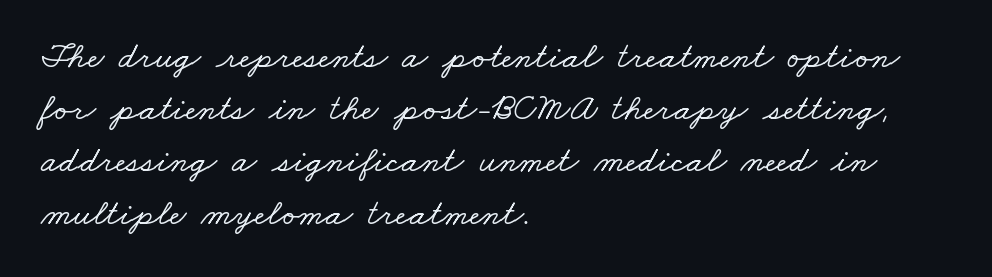
This sample is left-justified, so line endings fall wherever the words run out. To sum up the face: it has serifs. These lines are rendered in a variable-pitch font. Caption: standard tracking, unaltered. Successive baselines arrive at the customary interval. Descender tails drop into unmarked territory.
